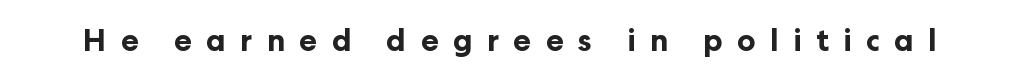
Q: Is the text bold? A: Yes.
Q: Is the text italic (slanted)? A: No, it is upright.
Q: Is the typeface a serif or a sans-serif typeface? A: Sans-serif.
Q: Is the text underlined? A: No.
Q: Is the spacing between letters normal or unusually wide? A: Unusually wide.
Q: Width (condensed, normal, or wide)? A: Normal.
Q: Stroke contrast? A: Low.
Q: x-height? A: Medium.
Q: Monospaced? A: No.
